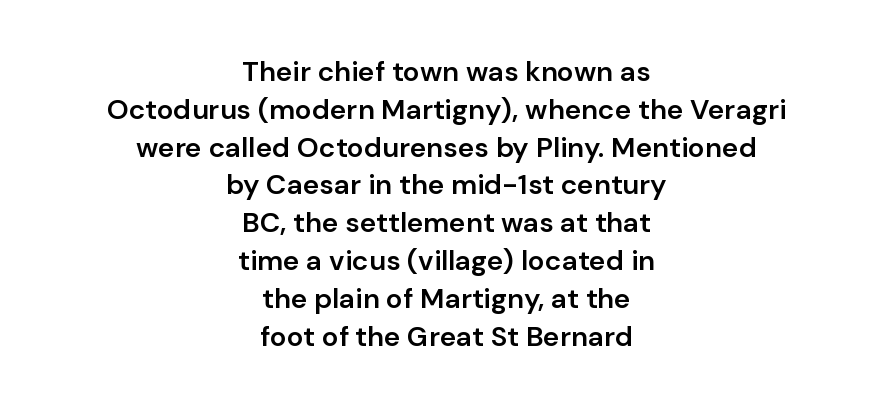
A roman cut, with each character standing at attention. The setting favours the middle, as headings and verse often do. Bare-footed words on every line. Letter spacing: default.
